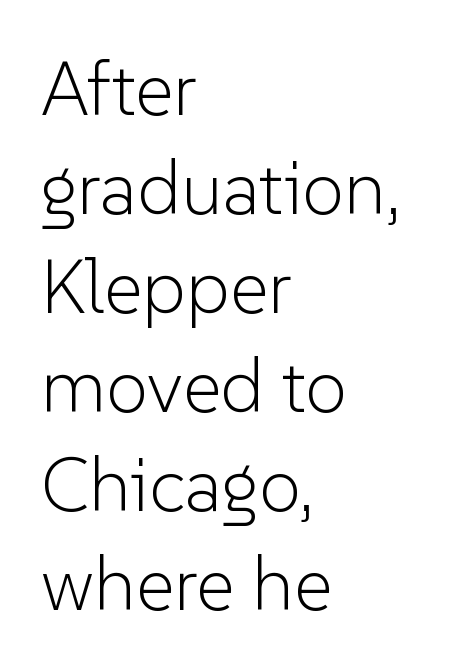
{"serif": "no", "italic": "no", "bold": "no", "weight": "light", "width": "normal", "stroke_contrast": "low", "x_height": "medium", "monospaced": "no", "underline": "no", "align": "left", "line_spacing": "normal", "line_spacing_ratio": 1.32, "letter_spacing": "normal", "letter_spacing_em": 0.0, "glyph_px": 75}
